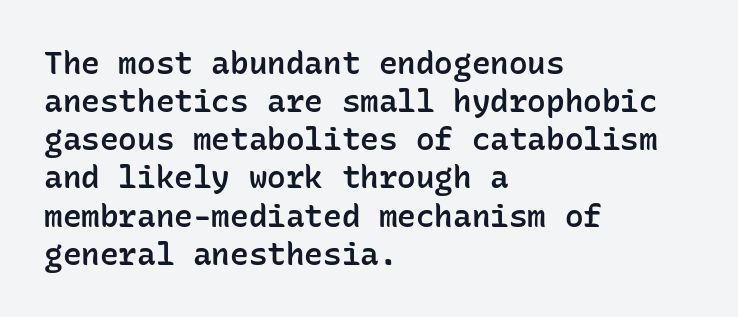
The image shows 31 px semibold sans-serif type, upright, monospaced; set left-aligned, line spacing 1.23x, normal letter spacing, not underlined; low stroke contrast and a medium x-height.
